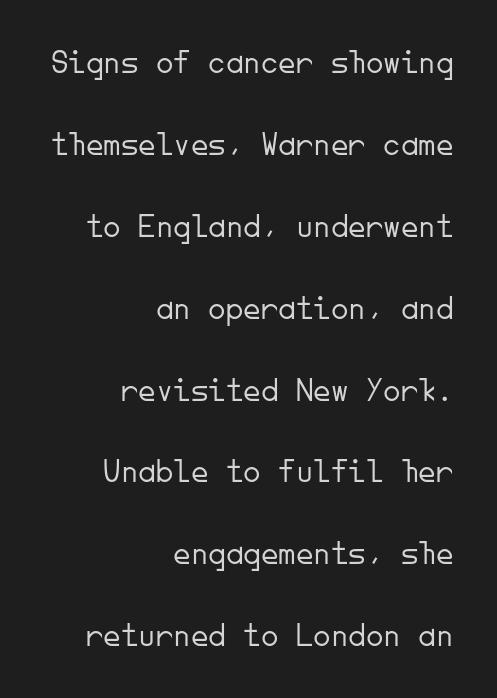
These lines were composed using upright roman letters. Monospaced: the letters line up in strict vertical columns. Heaviness? Minimal to ordinary, like unemphasized prose. The gaps between neighbouring characters are ordinary and unremarkable.
